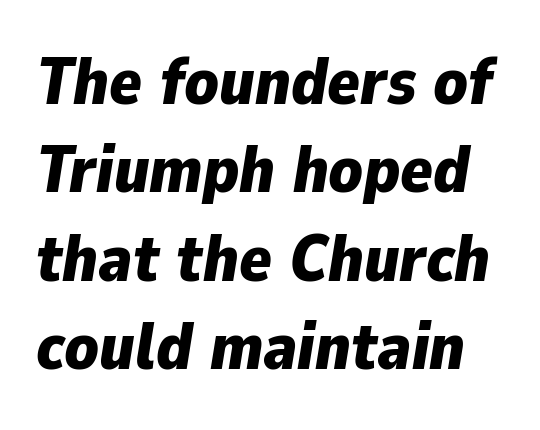
The image shows 67 px bold type, italic (leaning right); set normal line spacing (1.32x), normal letter spacing, not underlined; low stroke contrast and a medium x-height.
